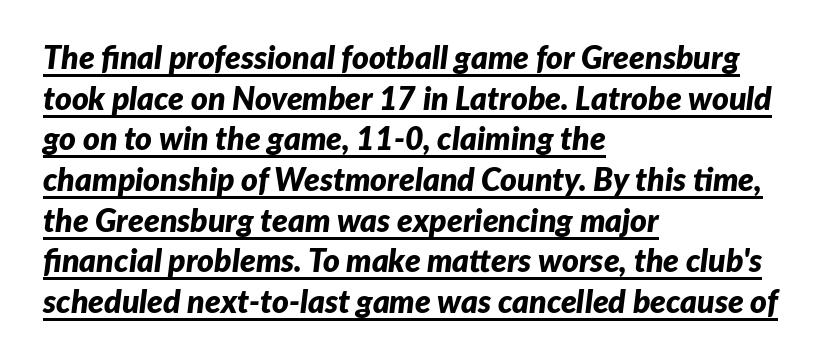
Q: Is the text bold? A: Yes.
Q: Is the text italic (slanted)? A: Yes, it leans right by about 7 degrees.
Q: Is the text underlined? A: Yes.
Q: How is the paragraph aligned? A: Left-aligned.
Q: Is the spacing between letters normal or unusually wide? A: Normal.
Q: Is the spacing between lines tight, normal or loose? A: Normal.
Q: Width (condensed, normal, or wide)? A: Normal.
Q: Stroke contrast? A: Low.
Q: x-height? A: Medium.
Q: Monospaced? A: No.
